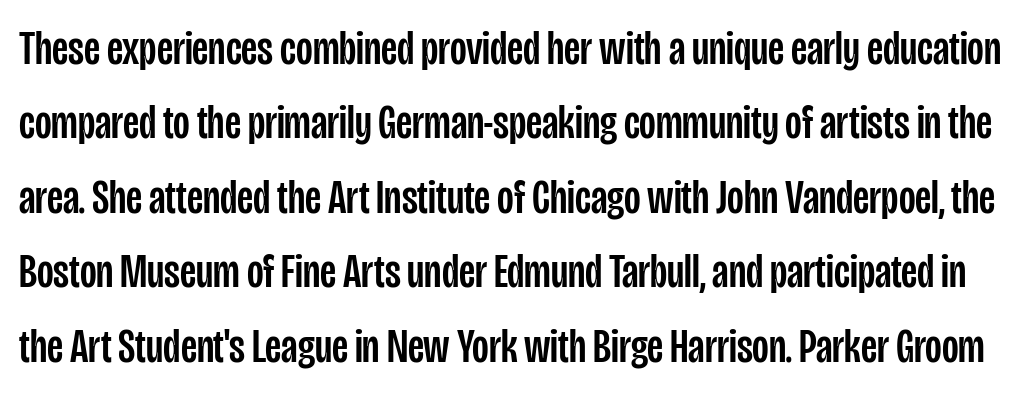
Q: Is the text italic (slanted)? A: No, it is upright.
Q: Is the typeface a serif or a sans-serif typeface? A: Sans-serif.
Q: Is the text underlined? A: No.
Q: Is the spacing between letters normal or unusually wide? A: Normal.
Q: Is the spacing between lines tight, normal or loose? A: Normal.
Q: Width (condensed, normal, or wide)? A: Condensed.
Q: Stroke contrast? A: Low.
Q: x-height? A: Large.
Q: Monospaced? A: No.
